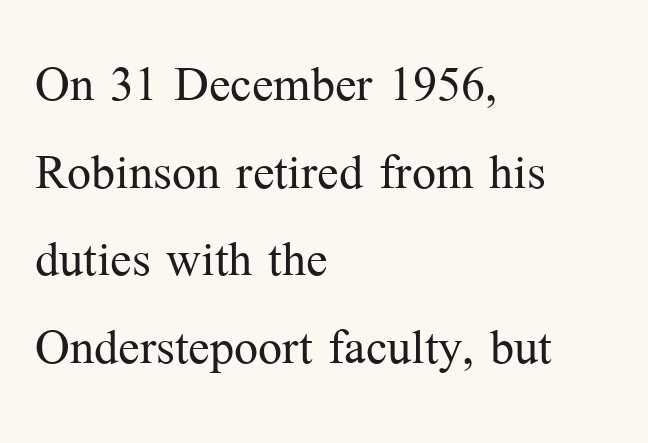
The image shows 64 px light serif type, upright; set left-aligned, normal line spacing (1.37x), normal letter spacing, not underlined; medium stroke contrast and a medium x-height.
